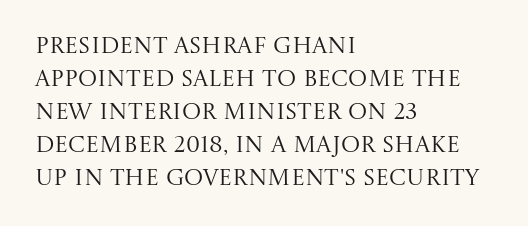
The image shows 23 px text type, upright; set left-aligned, normal line spacing (1.43x), normal letter spacing, not underlined.
